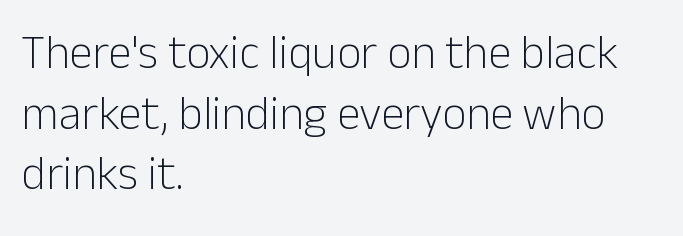
{"serif": "no", "italic": "no", "bold": "no", "weight": "light", "width": "normal", "stroke_contrast": "low", "x_height": "medium", "monospaced": "no", "underline": "no", "align": "left", "line_spacing": "normal", "line_spacing_ratio": 1.29, "letter_spacing": "normal", "letter_spacing_em": 0.0, "glyph_px": 47}
